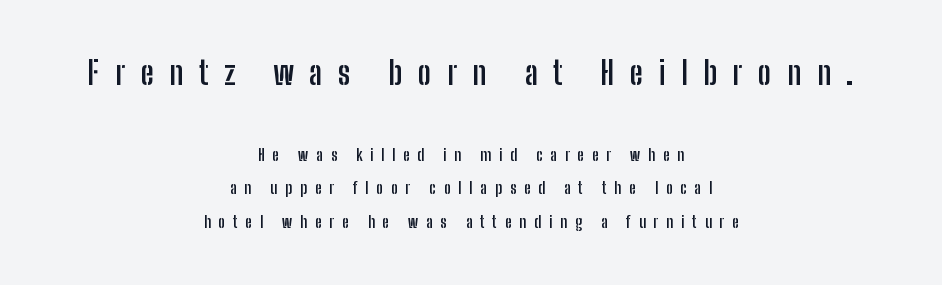
The image shows 32 px semibold, condensed sans-serif type, upright; set centered, loose line spacing (2.08x), unusually wide letter spacing (+0.49 em), not underlined; the first (top) block is 2.0x larger; low stroke contrast and a medium x-height.
